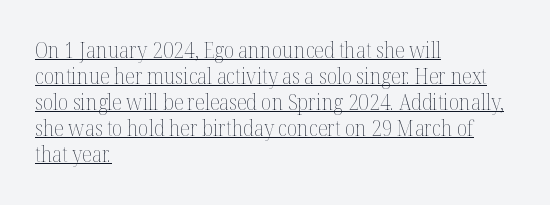
{"italic": "no", "bold": "no", "underline": "yes", "align": "left", "line_spacing_ratio": 1.24, "letter_spacing": "normal", "letter_spacing_em": 0.0, "glyph_px": 21}
